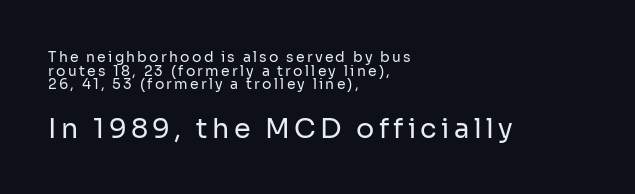
A bare baseline throughout the passage. Every character sits straight up, as roman type does. Short and long lines alike share a common starting point at left. These glyphs show unthickened strokes, regular width or finer.
